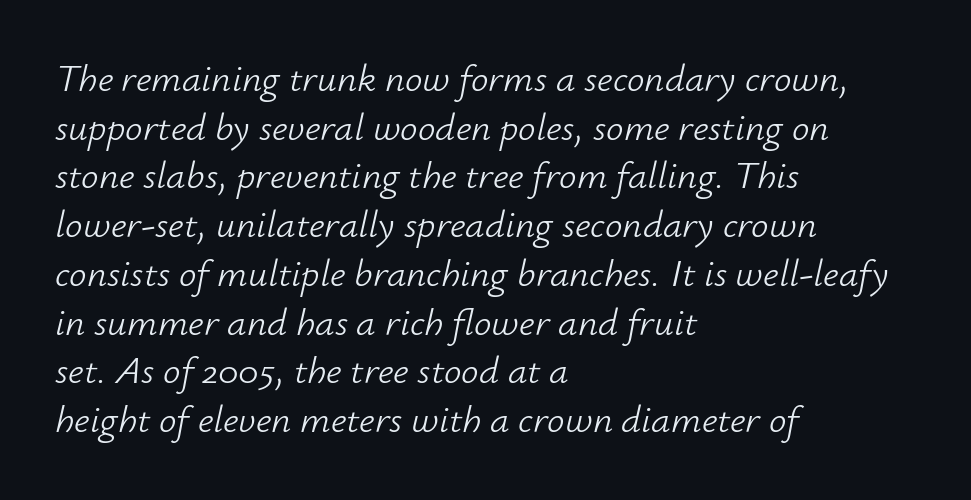
The tracking reads as untouched default to a designer's eye. Quick note: underline off. The text carries the slant typical of an italic or oblique font. Line spacing here is normal. This sample is left-justified, so line endings fall wherever the words run out. Note the varied advance widths — an 'i' is clearly narrower than an 'm'.
